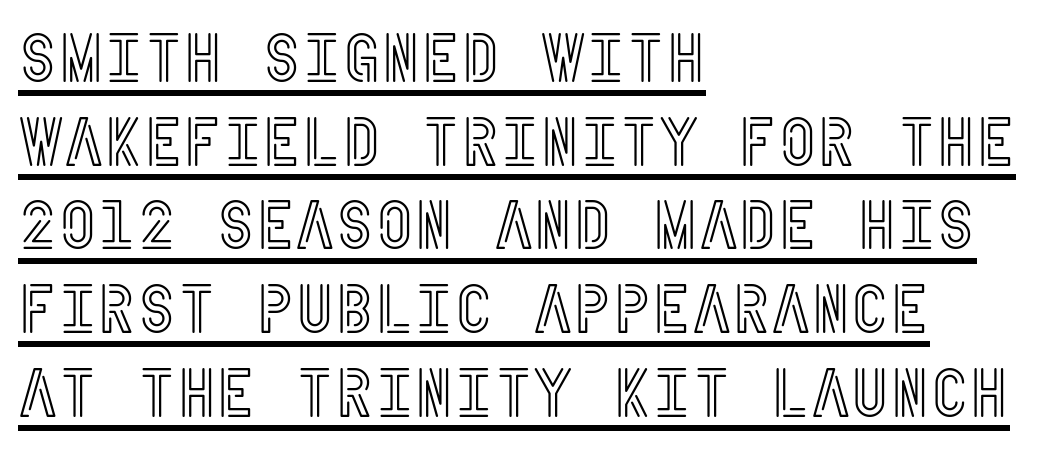
Q: Is the text italic (slanted)? A: No, it is upright.
Q: Is the text underlined? A: Yes.
Q: How is the paragraph aligned? A: Left-aligned.
Q: Is the spacing between letters normal or unusually wide? A: Normal.
Q: Width (condensed, normal, or wide)? A: Condensed.
Q: x-height? A: Large.
